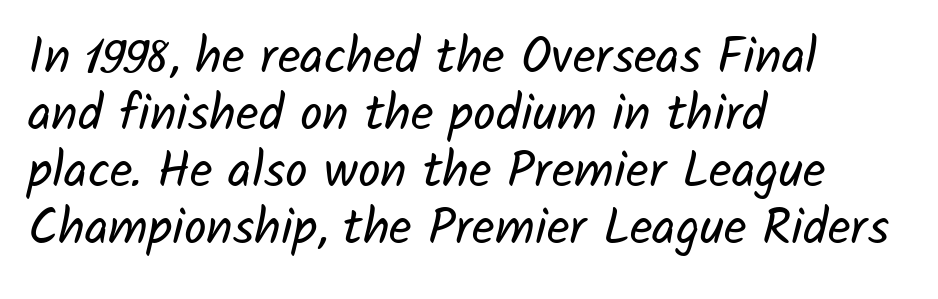
Q: Is the text bold? A: No.
Q: Is the typeface a serif or a sans-serif typeface? A: Sans-serif.
Q: Is the text underlined? A: No.
Q: How is the paragraph aligned? A: Left-aligned.
Q: Is the spacing between letters normal or unusually wide? A: Normal.
Q: Is the spacing between lines tight, normal or loose? A: Tight.
Q: Width (condensed, normal, or wide)? A: Normal.
Q: Stroke contrast? A: Low.
Q: x-height? A: Medium.
Q: Monospaced? A: No.
